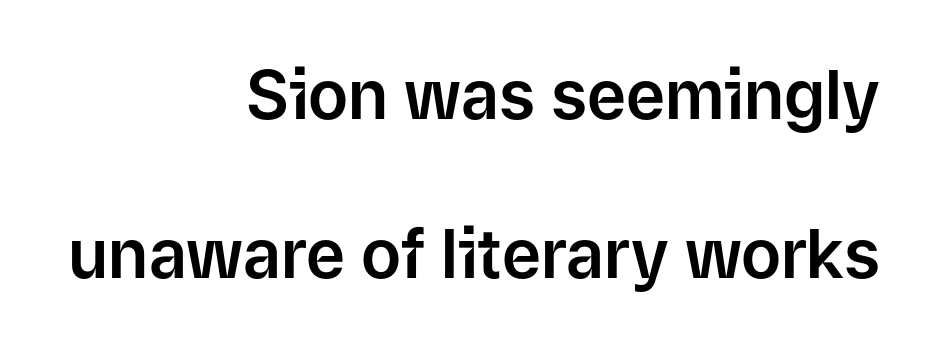
A typesetter would call this proportional, since set widths differ per character. Honestly, there is no underline to notice here at all. The type family on display is of the sans-serif kind. In terms of leading, this rendering errs on the spacious side.
